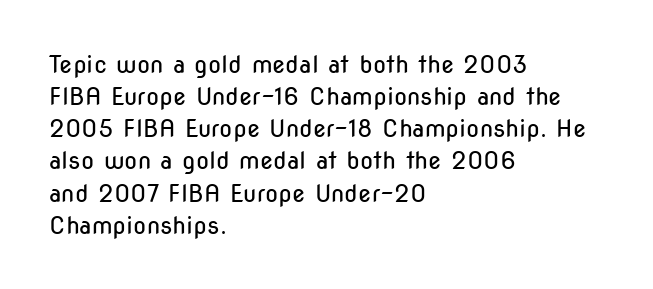
{"italic": "no", "bold": "no", "underline": "no", "align": "left", "line_spacing": "normal", "line_spacing_ratio": 1.34, "letter_spacing": "normal", "letter_spacing_em": 0.0, "glyph_px": 24}
